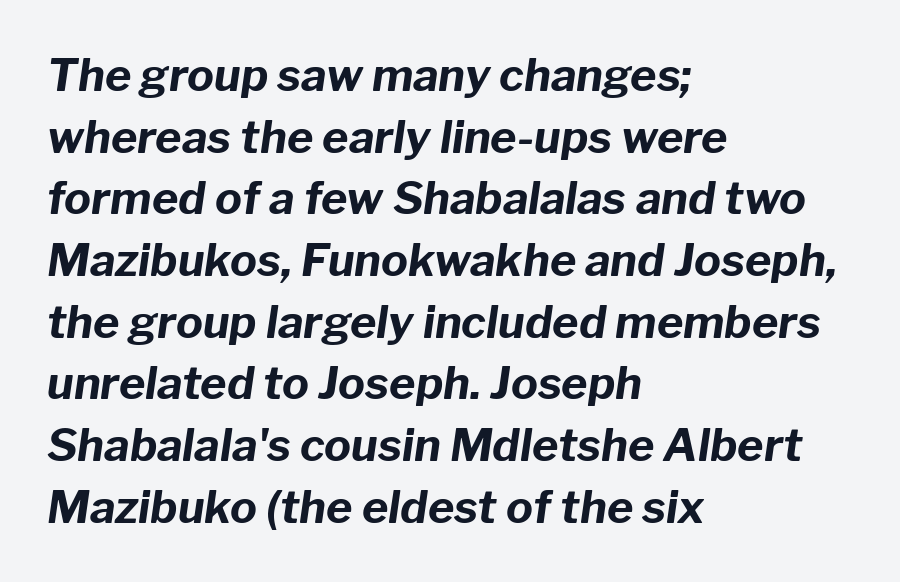
{"italic": "yes", "lean": "right", "slant_degrees": 8, "bold": "yes", "weight": "bold", "width": "normal", "stroke_contrast": "low", "x_height": "medium", "monospaced": "no", "underline": "no", "align": "left", "line_spacing": "normal", "line_spacing_ratio": 1.37, "letter_spacing": "normal", "letter_spacing_em": 0.0, "glyph_px": 45}
